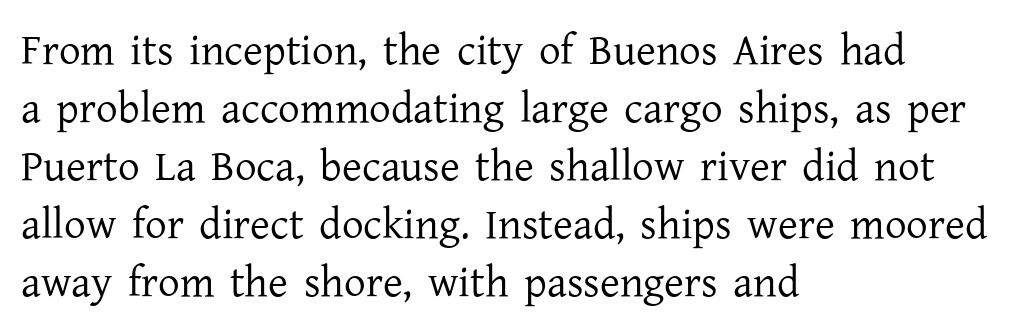
Designer's note — italics off, roman on. No letter is thick-stroked: the sample isn't bold. Nobody drew a line under any word here. These lines keep a tight, regular rhythm from letter to letter. The rendering shows small feet on the letterforms — a serif design.
